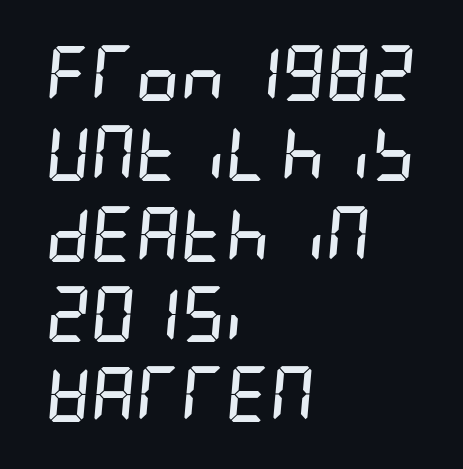
The image shows 55 px semibold, condensed type, italic (leaning right); set left-aligned, normal line spacing (1.46x), normal letter spacing, not underlined; low stroke contrast and a large x-height.
